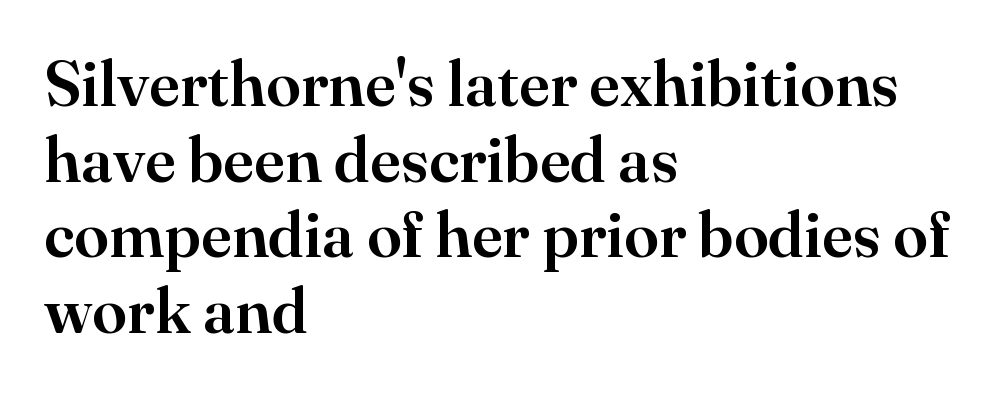
A typesetter would call this proportional, since set widths differ per character. Letterform terminals end in serifs throughout the passage. The lettering stays uniformly vertical, giving the passage a roman look. Spacing between characters is what you'd get straight out of the box.
